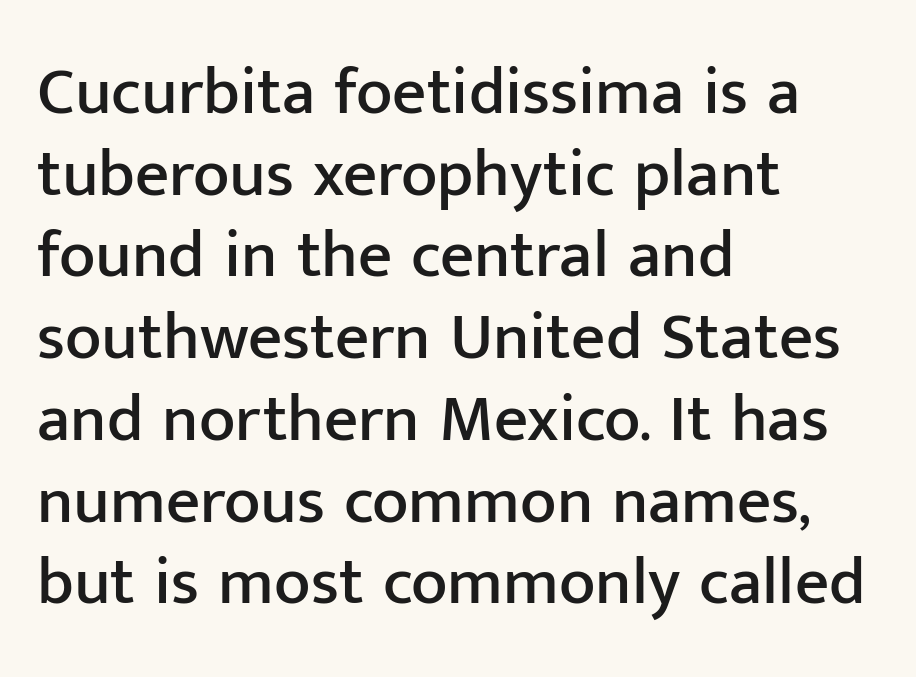
Each line starts at the same left margin while the right side varies. Short note: letters normally spaced. Vertical strokes here are truly vertical. Varying glyph widths throughout — classic text-font behaviour. Underline: absent.
